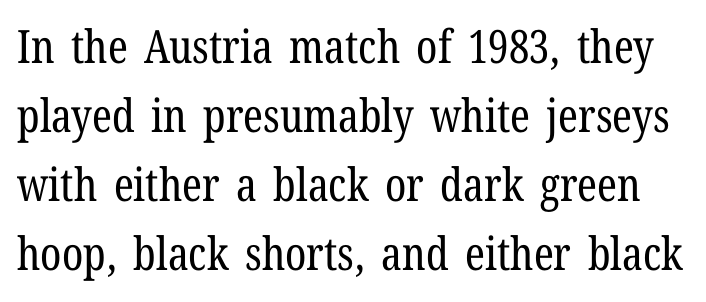
Q: Is the text bold? A: No.
Q: Is the text italic (slanted)? A: No, it is upright.
Q: Is the typeface a serif or a sans-serif typeface? A: Serif.
Q: Is the text underlined? A: No.
Q: Is the spacing between letters normal or unusually wide? A: Normal.
Q: Is the spacing between lines tight, normal or loose? A: Normal.
Q: Width (condensed, normal, or wide)? A: Condensed.
Q: Stroke contrast? A: Low.
Q: x-height? A: Medium.
Q: Monospaced? A: No.
